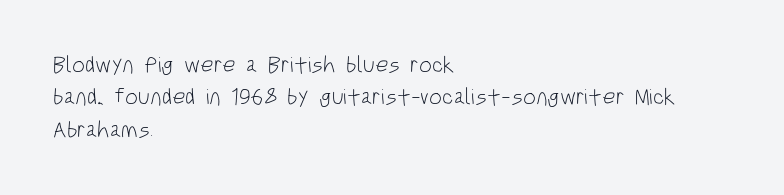
{"italic": "no", "bold": "no", "underline": "no", "align": "left", "line_spacing": "normal", "line_spacing_ratio": 1.41, "letter_spacing": "normal", "letter_spacing_em": 0.0, "glyph_px": 23}
